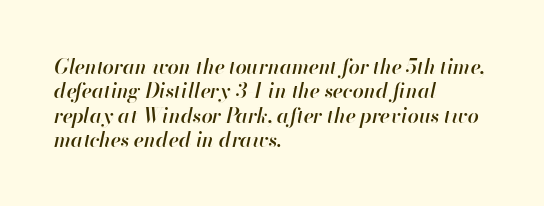
The image shows 20 px text type, italic (leaning right); set left-aligned, line spacing 1.22x, normal letter spacing, not underlined.
